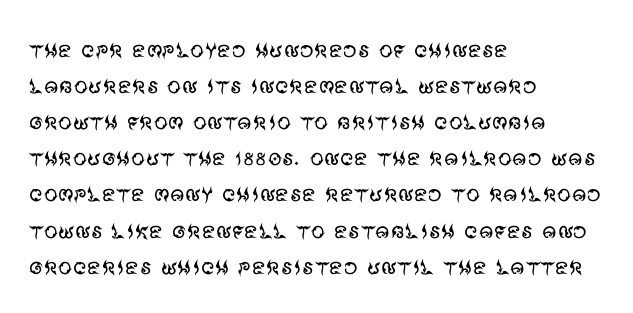
The image shows 28 px regular-weight sans-serif type, upright; set left-aligned, normal line spacing (1.29x), normal letter spacing, not underlined; medium stroke contrast and a large x-height.
